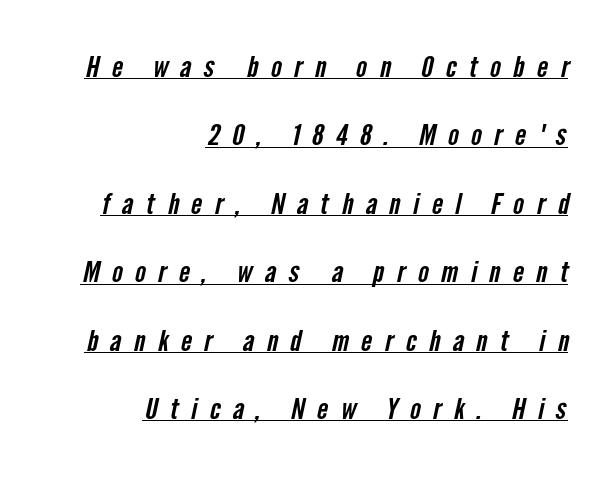
Q: Is the typeface a serif or a sans-serif typeface? A: Sans-serif.
Q: Is the text underlined? A: Yes.
Q: How is the paragraph aligned? A: Right-aligned.
Q: Is the spacing between letters normal or unusually wide? A: Unusually wide.
Q: Is the spacing between lines tight, normal or loose? A: Loose.
Q: Width (condensed, normal, or wide)? A: Condensed.
Q: Stroke contrast? A: Low.
Q: x-height? A: Medium.
Q: Monospaced? A: No.
